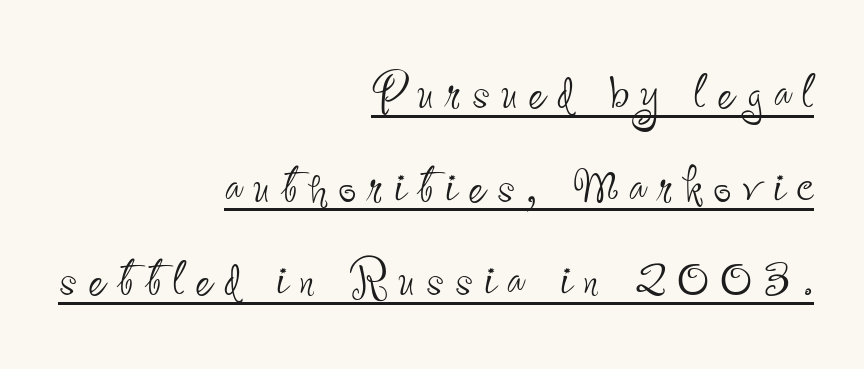
Q: Is the text bold? A: No.
Q: Is the text italic (slanted)? A: Yes.
Q: Is the typeface a serif or a sans-serif typeface? A: Sans-serif.
Q: Is the text underlined? A: Yes.
Q: How is the paragraph aligned? A: Right-aligned.
Q: Is the spacing between lines tight, normal or loose? A: Normal.
Q: Width (condensed, normal, or wide)? A: Condensed.
Q: Stroke contrast? A: Low.
Q: x-height? A: Small.
Q: Monospaced? A: No.
